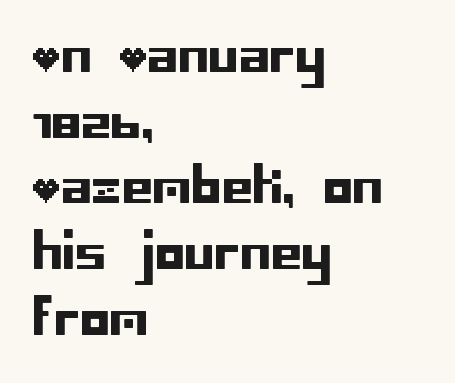
{"serif": "no", "italic": "no", "width": "normal", "stroke_contrast": "low", "x_height": "large", "underline": "no", "align": "left", "line_spacing": "normal", "line_spacing_ratio": 1.34, "letter_spacing": "normal", "letter_spacing_em": 0.0, "glyph_px": 49}
